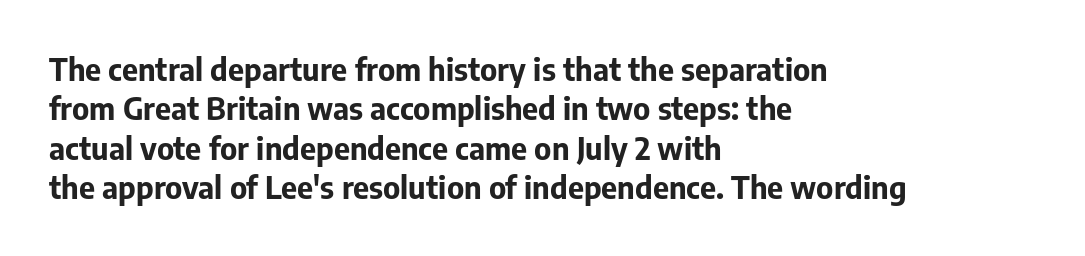
The image shows 31 px bold sans-serif type, upright; set left-aligned, normal line spacing (1.27x), normal letter spacing, not underlined; low stroke contrast and a medium x-height.
